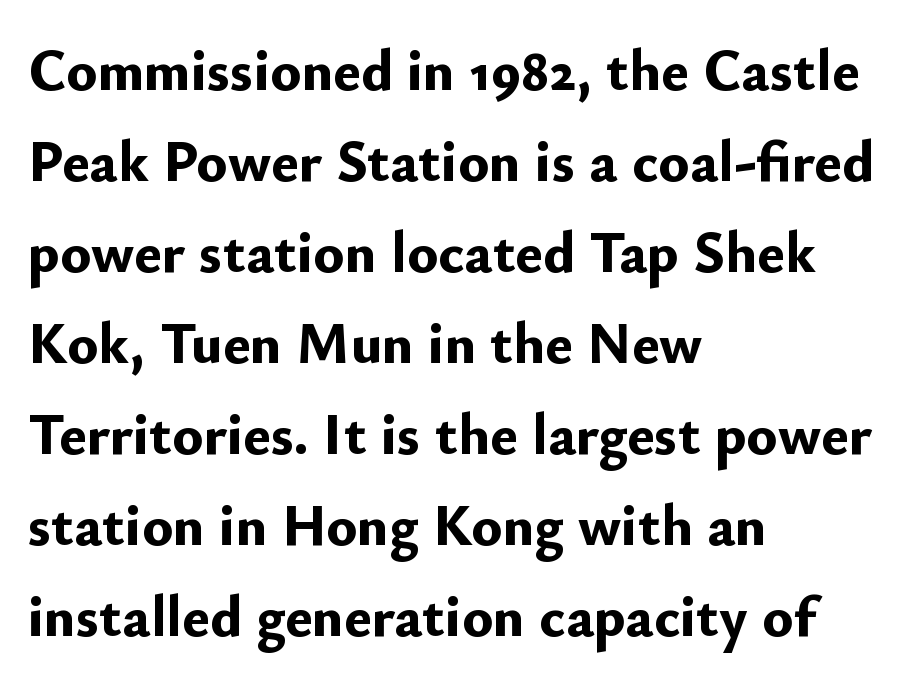
Q: Is the text bold? A: Yes.
Q: Is the text italic (slanted)? A: No, it is upright.
Q: Is the typeface a serif or a sans-serif typeface? A: Sans-serif.
Q: Is the text underlined? A: No.
Q: How is the paragraph aligned? A: Left-aligned.
Q: Is the spacing between letters normal or unusually wide? A: Normal.
Q: Is the spacing between lines tight, normal or loose? A: Normal.
Q: Width (condensed, normal, or wide)? A: Normal.
Q: Stroke contrast? A: Low.
Q: x-height? A: Small.
Q: Monospaced? A: No.
